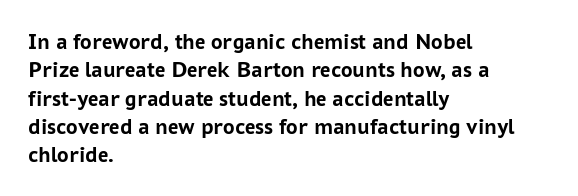
The image shows 23 px bold type, upright; set left-aligned, line spacing 1.23x, normal letter spacing, not underlined.
